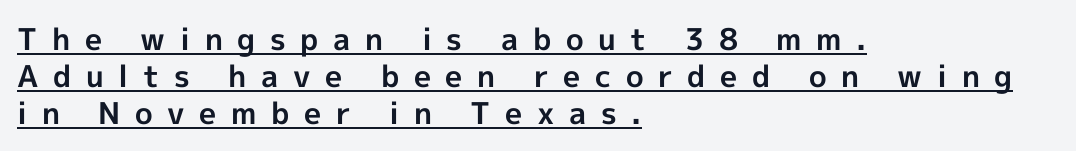
The rendering shows plain stroke endings on the letterforms — a sans-serif design. Tracking value appears strongly positive — letters spread wide. Does the weight exceed regular? Yes, all the way to bold. The paragraph shown leans on its left margin. These lines are rendered in a variable-pitch font. The font's upright variant was chosen for this text.
